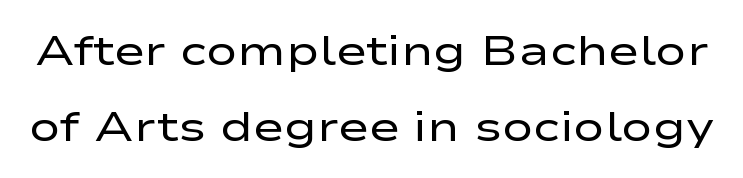
Q: Is the text bold? A: No.
Q: Is the text italic (slanted)? A: No, it is upright.
Q: Is the typeface a serif or a sans-serif typeface? A: Sans-serif.
Q: Is the text underlined? A: No.
Q: Is the spacing between letters normal or unusually wide? A: Normal.
Q: Width (condensed, normal, or wide)? A: Wide.
Q: Stroke contrast? A: Low.
Q: x-height? A: Medium.
Q: Monospaced? A: No.
